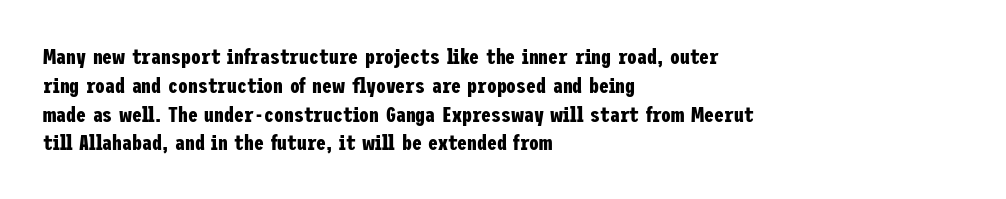
{"italic": "no", "bold": "yes", "underline": "no", "align": "left", "line_spacing": "normal", "line_spacing_ratio": 1.31, "letter_spacing": "normal", "letter_spacing_em": 0.0, "glyph_px": 22}
